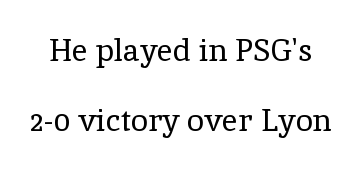
{"serif": "yes", "italic": "no", "bold": "no", "weight": "regular", "width": "normal", "x_height": "medium", "monospaced": "no", "underline": "no", "line_spacing": "loose", "line_spacing_ratio": 2.26, "letter_spacing": "normal", "letter_spacing_em": 0.0, "glyph_px": 31}
